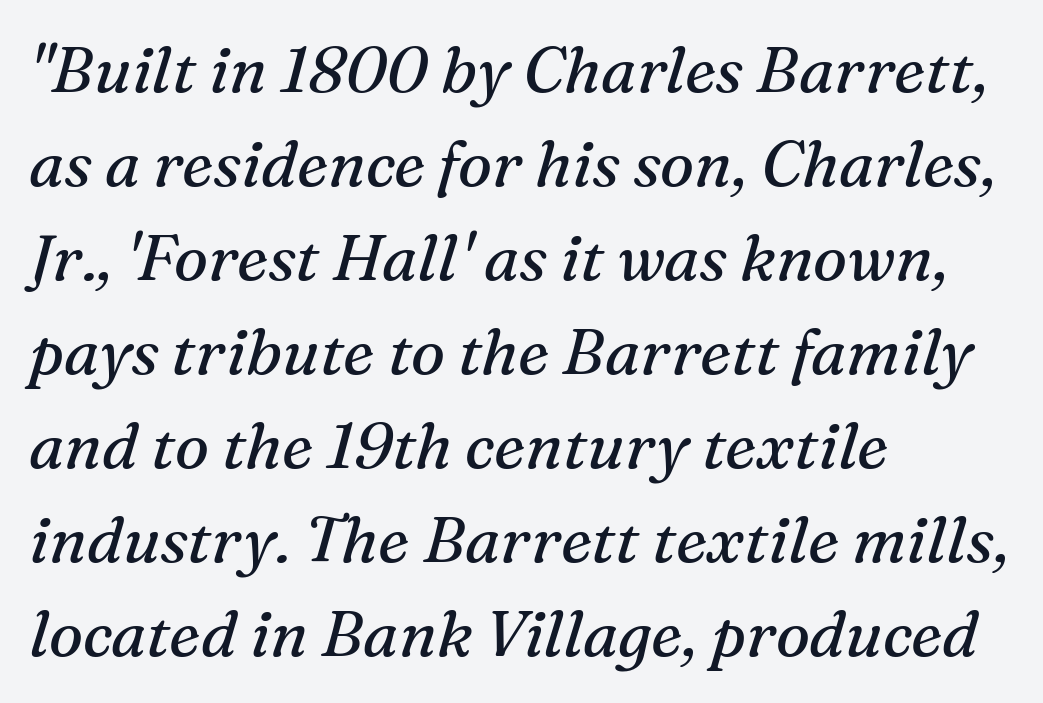
This rendering uses left alignment, leaving the right contour irregular. You can tell from the footed stems that serif type was used. Here the designer chose a conventional face with non-uniform glyph widths. The typography opts for an oblique posture over an upright one. Clear beneath every line of the passage. These glyphs show unthickened strokes, regular width or finer.
